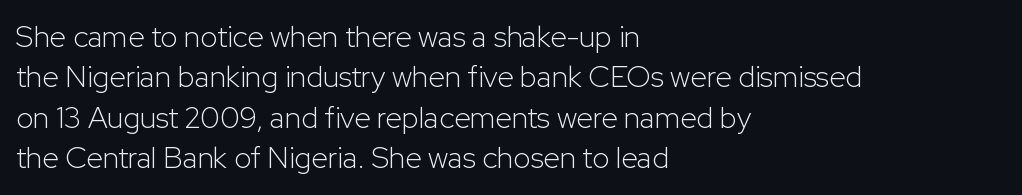
The passage shown is not bold in any degree. Upright lettering throughout. In terms of letterform style, serifs are entirely absent. Here the designer chose a conventional face with non-uniform glyph widths.
